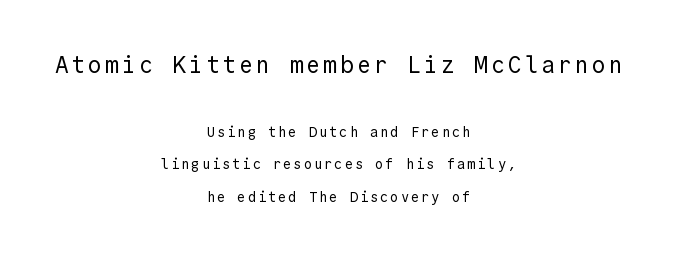
The image shows 23 px text type, upright; set centered, loose line spacing (2.32x), not underlined; the first (top) block is 1.64x larger.
